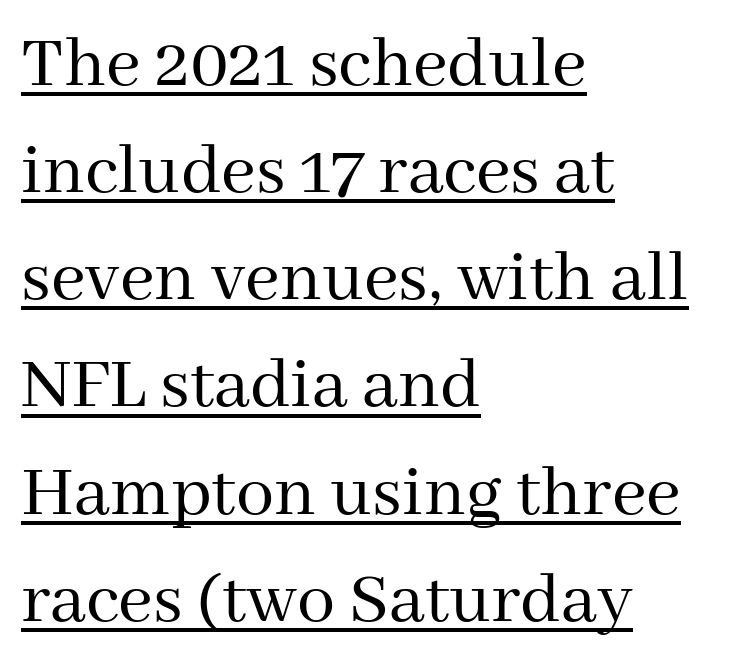
The image shows 76 px regular-weight serif type, upright; set left-aligned, normal line spacing (1.41x), normal letter spacing, underlined; medium stroke contrast and a medium x-height.
